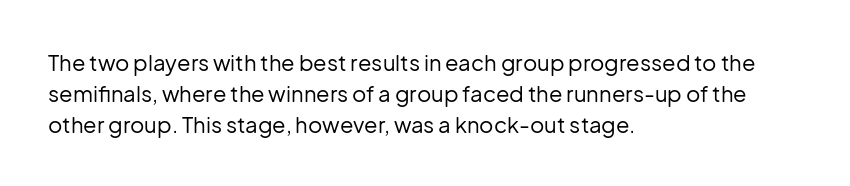
Q: Is the text bold? A: No.
Q: Is the text italic (slanted)? A: No, it is upright.
Q: Is the text underlined? A: No.
Q: How is the paragraph aligned? A: Left-aligned.
Q: Is the spacing between letters normal or unusually wide? A: Normal.
Q: Is the spacing between lines tight, normal or loose? A: Normal.
